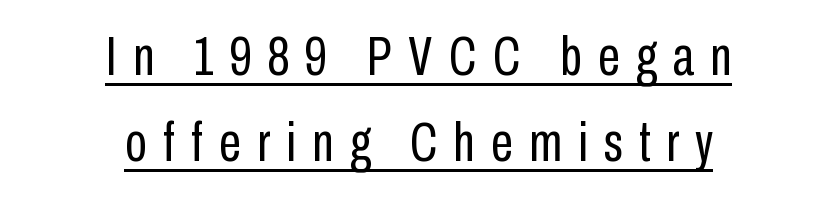
Q: Is the text bold? A: No.
Q: Is the text italic (slanted)? A: No, it is upright.
Q: Is the typeface a serif or a sans-serif typeface? A: Sans-serif.
Q: Is the text underlined? A: Yes.
Q: How is the paragraph aligned? A: Centered.
Q: Is the spacing between letters normal or unusually wide? A: Unusually wide.
Q: Is the spacing between lines tight, normal or loose? A: Normal.
Q: Width (condensed, normal, or wide)? A: Condensed.
Q: Stroke contrast? A: Low.
Q: x-height? A: Medium.
Q: Monospaced? A: No.
